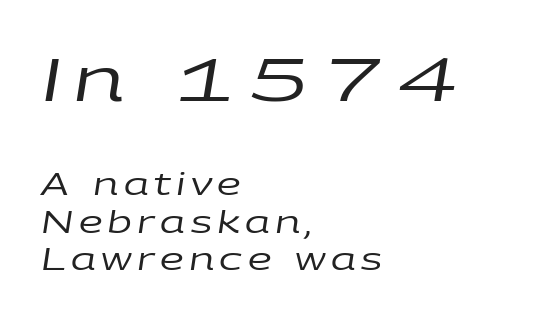
The image shows 61 px regular-weight, wide type, italic (leaning right); set left-aligned, line spacing 1.24x, not underlined; the first (top) block is 2.03x larger; low stroke contrast and a large x-height.
